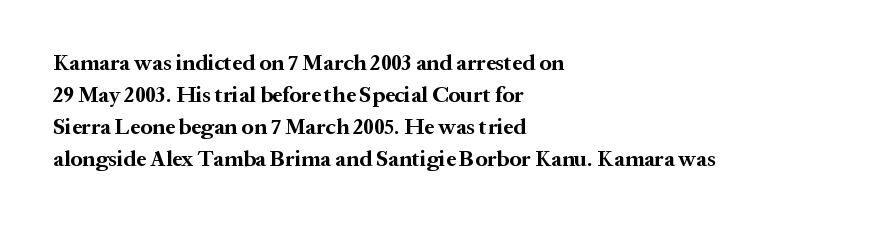
{"italic": "no", "bold": "yes", "underline": "no", "align": "left", "line_spacing": "normal", "line_spacing_ratio": 1.46, "letter_spacing": "normal", "letter_spacing_em": 0.0, "glyph_px": 22}
